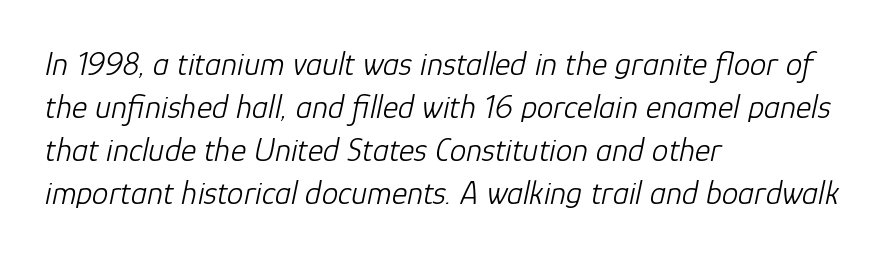
These lines sit exactly where default settings would place them. Letters have the restrained weight of plain body copy at most. What stands out about the letter spacing? Nothing — it is the standard amount. The rendering anchors every line to the left-hand side.
